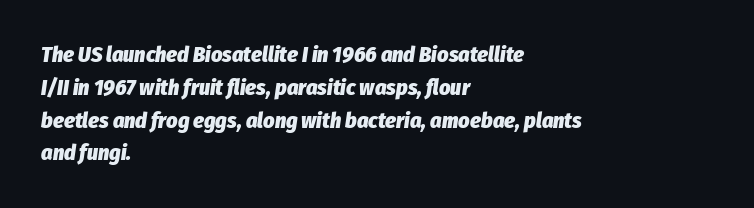
Nothing unusual about the tracking: characters are spaced as the font intends. The axis of the letterforms is tilted away from vertical. A student would call this left alignment; a typographer would say flush left, rag right. Unmarked baselines from the first word to the last.
